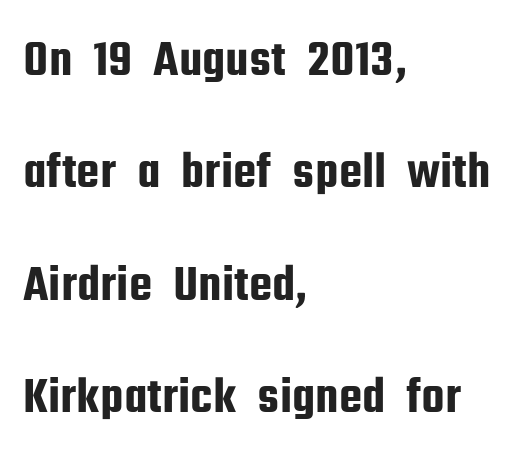
Observe the ordinary spacing: letters are neighbours, not strangers. Descender tails drop into unmarked territory. Vertical strokes here are truly vertical. Looks like regular typesetting: each glyph gets only the width it needs. A great deal of white space separates one row of letters from the next. Unlike a traditional serif, this face leaves its strokes unadorned.
